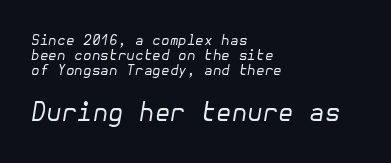
Compared with typical paragraphs, the rows here are closer together. Top chunk: small. Bottom chunk: large. A typesetter would mark this as italic. Line starts are locked; line ends wander.
